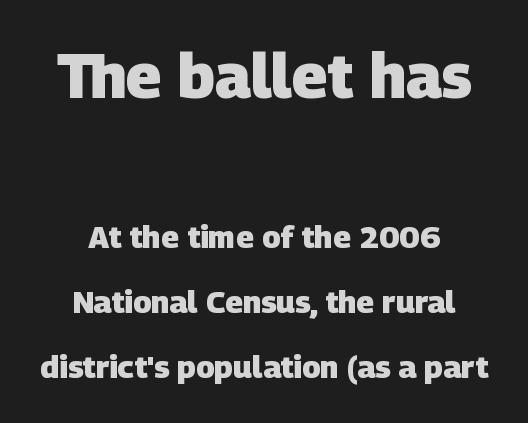
{"serif": "no", "bold": "yes", "weight": "heavy", "width": "normal", "stroke_contrast": "low", "x_height": "large", "monospaced": "no", "underline": "no", "align": "center", "line_spacing": "loose", "line_spacing_ratio": 2.1, "letter_spacing": "normal", "letter_spacing_em": 0.0, "larger_block": "first", "size_ratio": 2.0, "glyph_px": 62}
